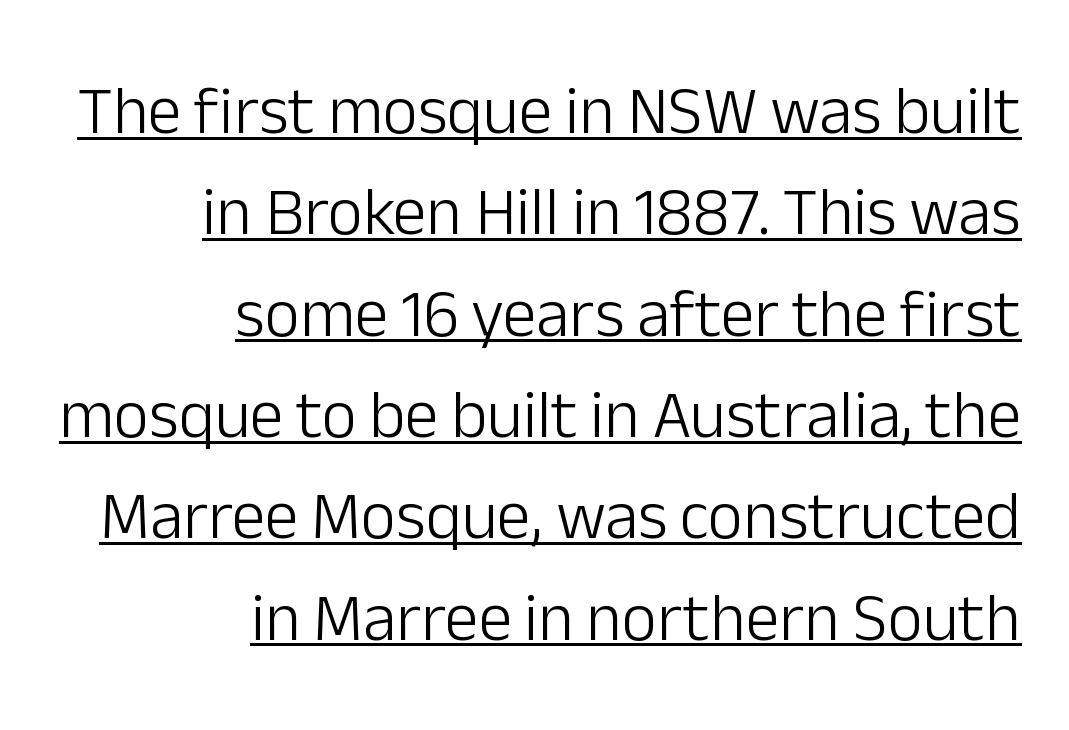
A continuous stroke trails under the words, as in a hyperlink. The setting favours the right margin, as signatures and pull-quotes sometimes do. Evenly set lines give the paragraph a standard silhouette. I'd call this a sans setting — the letters go barefoot. The type is set solid horizontally, with unmodified tracking. Note the varied advance widths — an 'i' is clearly narrower than an 'm'.
